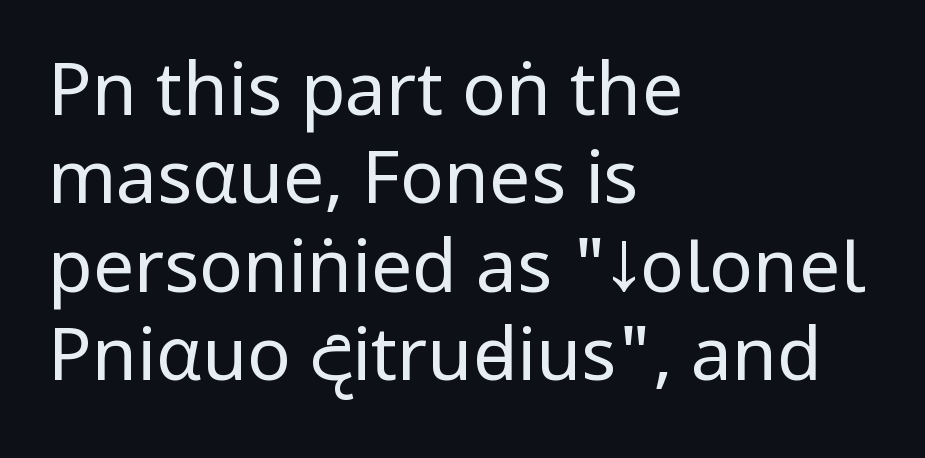
These glyphs show unthickened strokes, regular width or finer. This is roman type, the default non-slanted kind. What kind of face is this? One without serifs — a sans. Spacing verdict: proportional, widths tailored to each character. These lines stack with their left ends in a neat column. Lines of text with bare space underneath.
